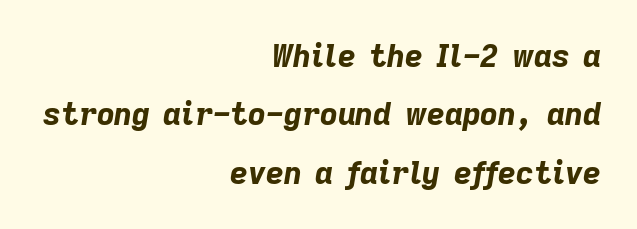
Q: Is the text bold? A: Yes.
Q: Is the text italic (slanted)? A: Yes, it leans right by about 9 degrees.
Q: Is the text underlined? A: No.
Q: How is the paragraph aligned? A: Right-aligned.
Q: Is the spacing between letters normal or unusually wide? A: Normal.
Q: Width (condensed, normal, or wide)? A: Normal.
Q: Stroke contrast? A: Low.
Q: x-height? A: Medium.
Q: Monospaced? A: No.
